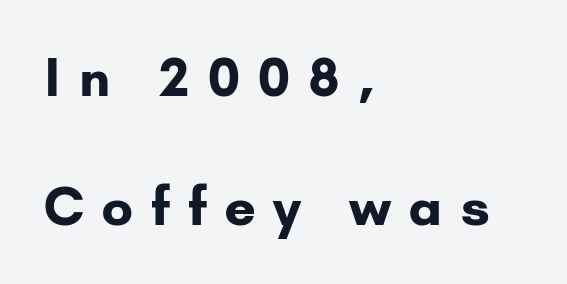
{"serif": "no", "italic": "no", "bold": "yes", "weight": "bold", "width": "normal", "stroke_contrast": "low", "x_height": "small", "monospaced": "no", "underline": "no", "align": "left", "line_spacing": "loose", "line_spacing_ratio": 2.49, "letter_spacing": "wide", "letter_spacing_em": 0.35, "glyph_px": 52}
